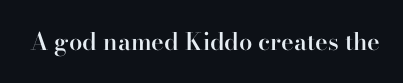
{"italic": "no", "bold": "semi", "underline": "no", "letter_spacing": "normal", "letter_spacing_em": 0.0, "glyph_px": 24}
